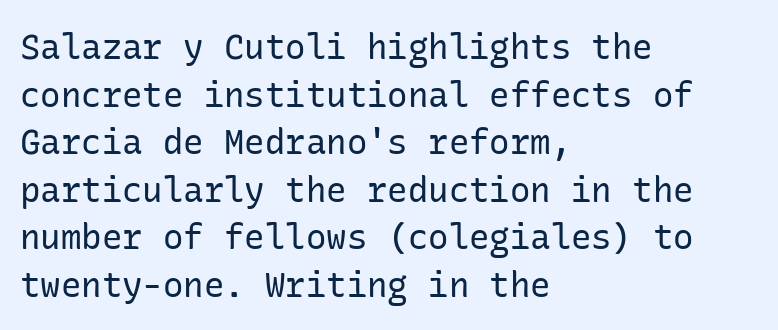
The image shows 34 px regular-weight sans-serif type, upright; set left-aligned, normal line spacing (1.4x), normal letter spacing, not underlined; low stroke contrast and a medium x-height.
